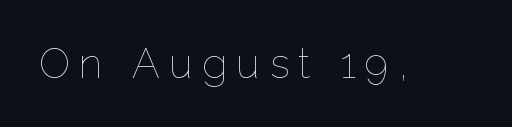
{"italic": "no", "bold": "no", "weight": "thin", "width": "normal", "stroke_contrast": "low", "x_height": "medium", "monospaced": "no", "underline": "no", "letter_spacing": "wide", "letter_spacing_em": 0.23, "glyph_px": 41}
